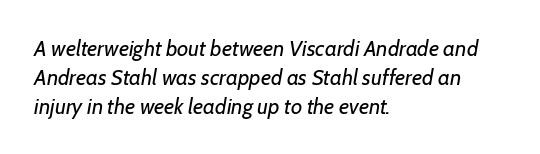
{"italic": "yes", "lean": "right", "slant_degrees": 7, "bold": "no", "underline": "no", "align": "left", "line_spacing": "normal", "line_spacing_ratio": 1.31, "letter_spacing": "normal", "letter_spacing_em": 0.0, "glyph_px": 22}
